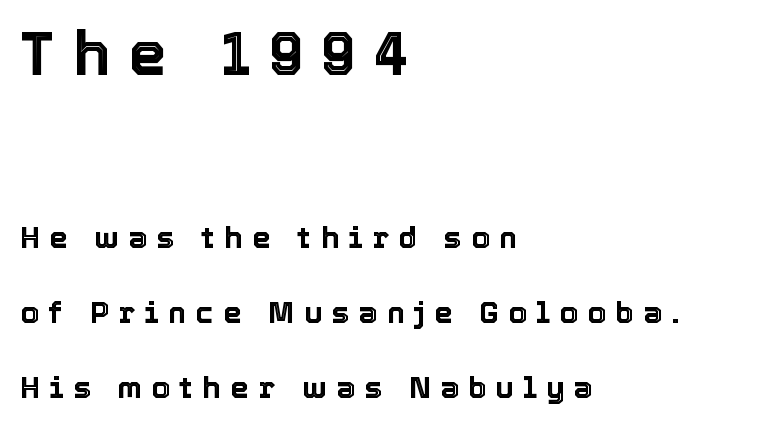
Vertically, the passage feels expansive, rows floating well apart. Any mark beneath the type? The region is blank. These lines are rendered in a variable-pitch font. Compared with a centered layout, this one pins lines to the left instead. This sample uses expanded letter spacing, leaving extra air between glyphs.
